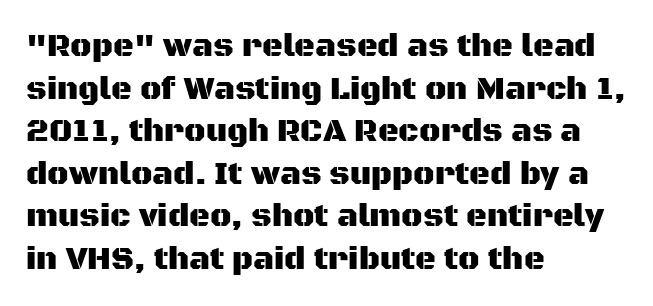
The image shows 32 px sans-serif type, upright; set left-aligned, normal line spacing (1.33x), normal letter spacing, not underlined; medium stroke contrast and a large x-height.
